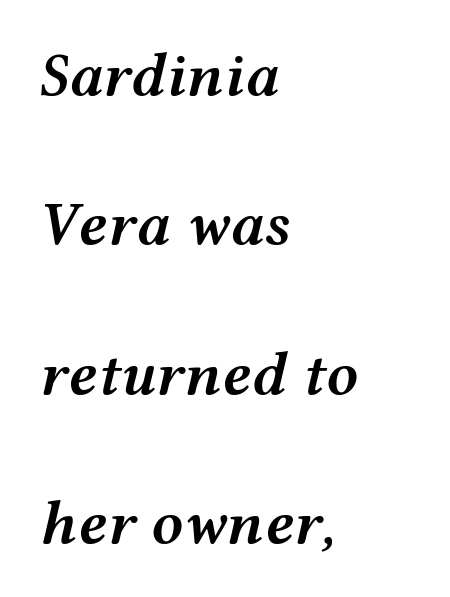
The image shows 63 px semibold, wide type, italic (leaning right); set left-aligned, loose line spacing (2.37x), normal letter spacing, not underlined; medium stroke contrast and a medium x-height.
